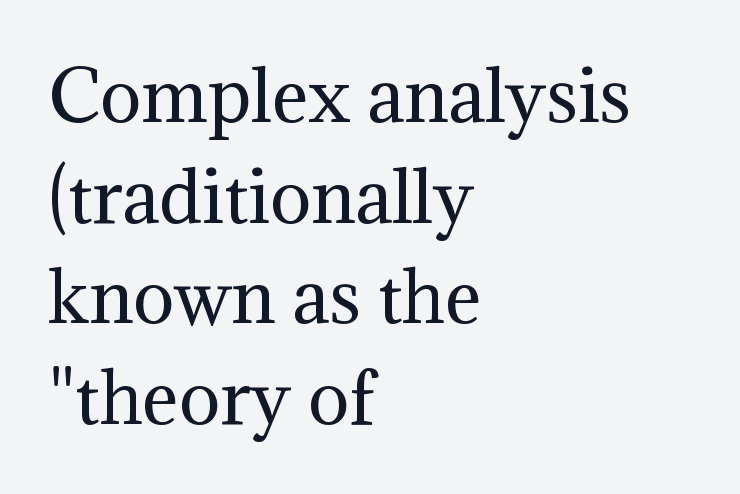
{"serif": "yes", "italic": "no", "bold": "no", "weight": "regular", "width": "normal", "stroke_contrast": "medium", "x_height": "medium", "monospaced": "no", "underline": "no", "align": "left", "line_spacing": "normal", "line_spacing_ratio": 1.46, "letter_spacing": "normal", "letter_spacing_em": 0.0, "glyph_px": 69}
